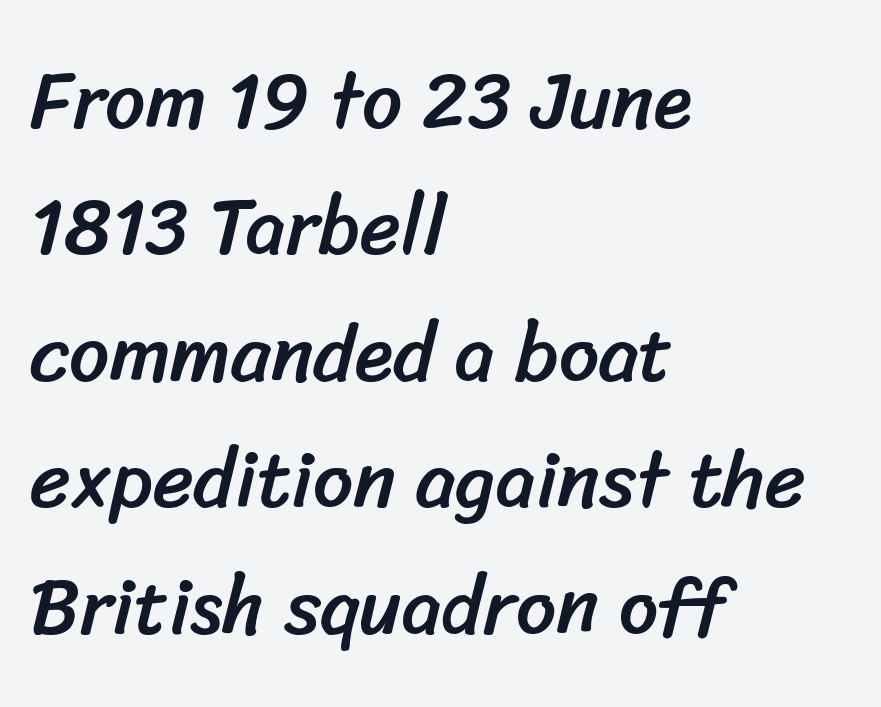
{"serif": "no", "width": "normal", "stroke_contrast": "low", "x_height": "medium", "monospaced": "no", "underline": "no", "align": "left", "line_spacing": "normal", "line_spacing_ratio": 1.6, "letter_spacing": "normal", "letter_spacing_em": 0.0, "glyph_px": 79}
